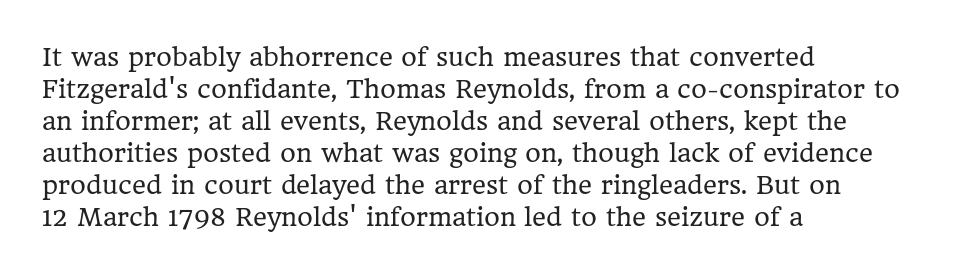
Q: Is the text bold? A: No.
Q: Is the text italic (slanted)? A: No, it is upright.
Q: Is the text underlined? A: No.
Q: How is the paragraph aligned? A: Left-aligned.
Q: Is the spacing between letters normal or unusually wide? A: Normal.
Q: Is the spacing between lines tight, normal or loose? A: Normal.
